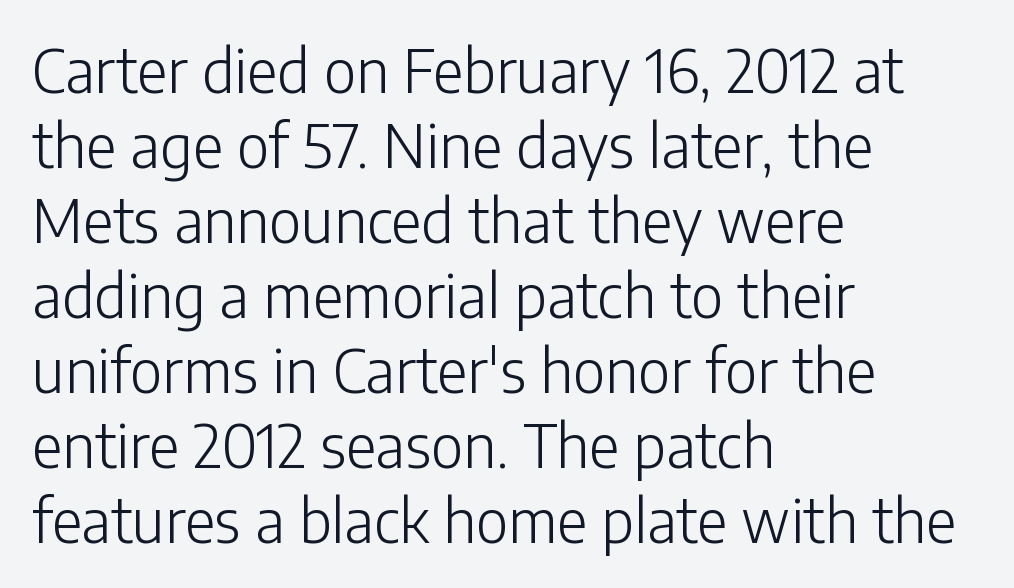
Typeset ragged right — the left edge is the straight one. The rendering uses natural spacing where letterforms have individual widths. Quick note: underline off. This block has exactly the height ordinary leading produces.
